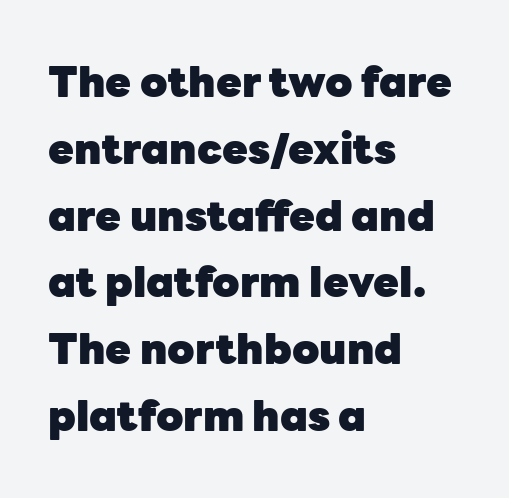
The image shows 42 px heavy sans-serif type, upright; set left-aligned, normal line spacing (1.59x), normal letter spacing, not underlined; low stroke contrast and a medium x-height.
